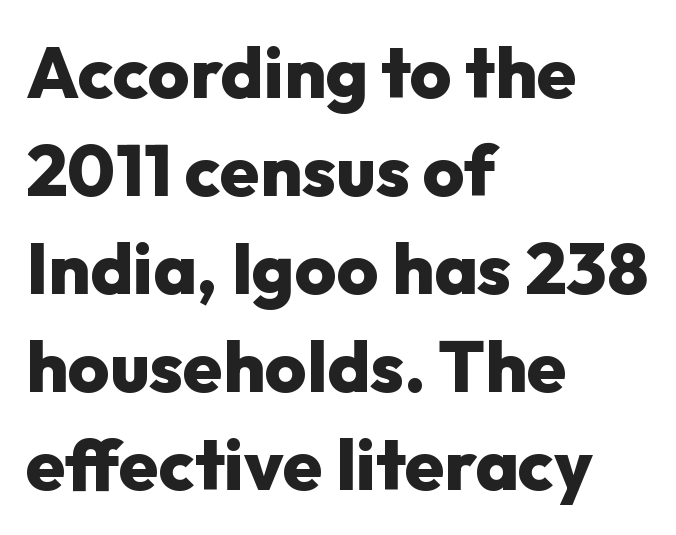
The image shows 72 px heavy sans-serif type, upright; set left-aligned, normal line spacing (1.36x), normal letter spacing, not underlined; low stroke contrast and a medium x-height.
